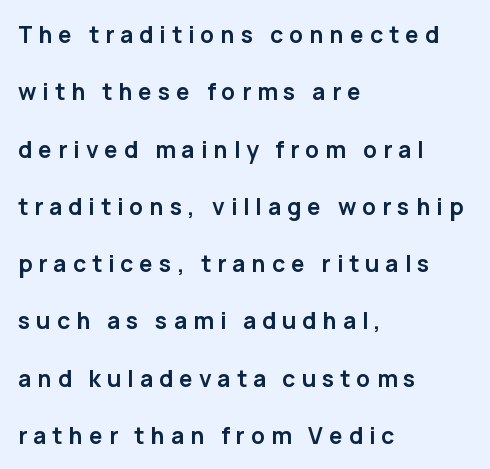
{"italic": "no", "bold": "yes", "underline": "no", "align": "left", "line_spacing": "loose", "line_spacing_ratio": 2.49, "letter_spacing": "wide", "letter_spacing_em": 0.26, "glyph_px": 23}
